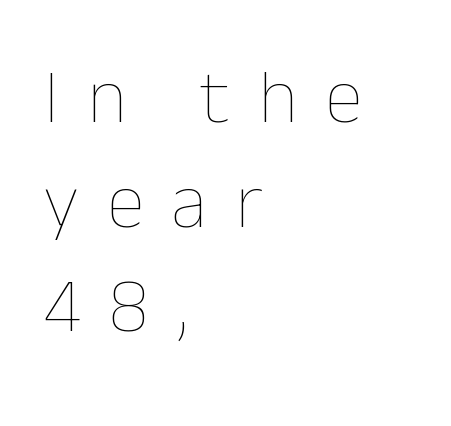
Q: Is the text bold? A: No.
Q: Is the text italic (slanted)? A: No, it is upright.
Q: Is the text underlined? A: No.
Q: How is the paragraph aligned? A: Left-aligned.
Q: Is the spacing between letters normal or unusually wide? A: Unusually wide.
Q: Is the spacing between lines tight, normal or loose? A: Normal.
Q: Width (condensed, normal, or wide)? A: Normal.
Q: Stroke contrast? A: Low.
Q: x-height? A: Medium.
Q: Monospaced? A: No.
